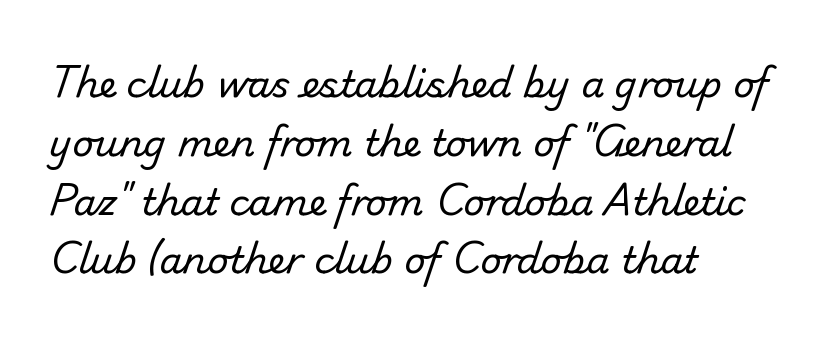
Q: Is the text bold? A: No.
Q: Is the typeface a serif or a sans-serif typeface? A: Sans-serif.
Q: Is the text underlined? A: No.
Q: How is the paragraph aligned? A: Left-aligned.
Q: Is the spacing between letters normal or unusually wide? A: Normal.
Q: Is the spacing between lines tight, normal or loose? A: Normal.
Q: Width (condensed, normal, or wide)? A: Normal.
Q: Stroke contrast? A: Low.
Q: x-height? A: Small.
Q: Monospaced? A: No.
